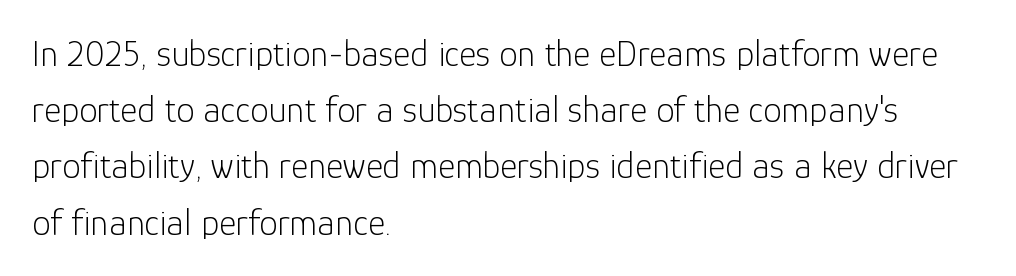
The image shows 37 px light sans-serif type, upright; set left-aligned, normal line spacing (1.52x), normal letter spacing, not underlined; low stroke contrast and a medium x-height.
